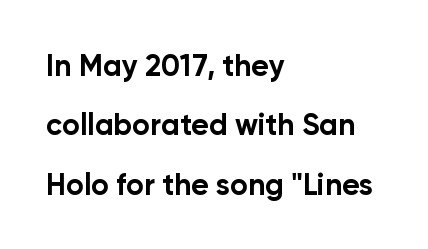
Q: Is the text bold? A: Yes.
Q: Is the text italic (slanted)? A: No, it is upright.
Q: Is the typeface a serif or a sans-serif typeface? A: Sans-serif.
Q: Is the text underlined? A: No.
Q: How is the paragraph aligned? A: Left-aligned.
Q: Is the spacing between letters normal or unusually wide? A: Normal.
Q: Is the spacing between lines tight, normal or loose? A: Loose.
Q: Width (condensed, normal, or wide)? A: Normal.
Q: Stroke contrast? A: Low.
Q: x-height? A: Medium.
Q: Monospaced? A: No.
